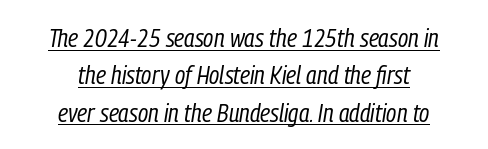
The image shows 26 px text type, italic (leaning right); set centered, normal line spacing (1.44x), normal letter spacing, underlined.
